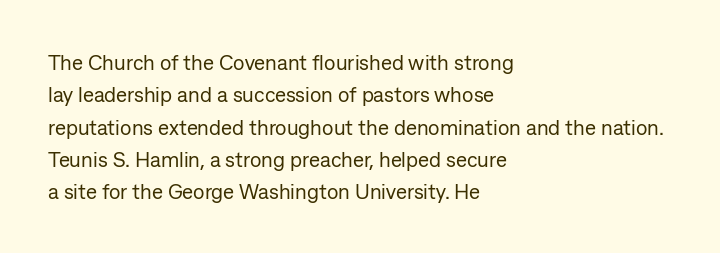
{"italic": "no", "bold": "no", "underline": "no", "align": "left", "line_spacing": "normal", "line_spacing_ratio": 1.54, "letter_spacing": "normal", "letter_spacing_em": 0.0, "glyph_px": 21}
